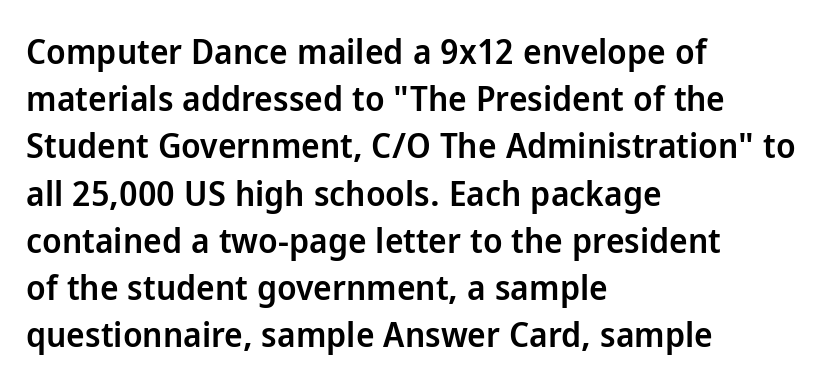
Q: Is the text bold? A: Semi-bold.
Q: Is the text italic (slanted)? A: No, it is upright.
Q: Is the typeface a serif or a sans-serif typeface? A: Sans-serif.
Q: Is the text underlined? A: No.
Q: How is the paragraph aligned? A: Left-aligned.
Q: Is the spacing between letters normal or unusually wide? A: Normal.
Q: Is the spacing between lines tight, normal or loose? A: Normal.
Q: Width (condensed, normal, or wide)? A: Normal.
Q: Stroke contrast? A: Low.
Q: x-height? A: Medium.
Q: Monospaced? A: No.
